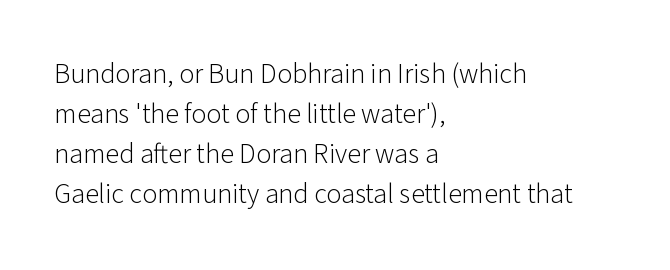
The image shows 28 px light sans-serif type, upright; set left-aligned, normal line spacing (1.43x), normal letter spacing, not underlined; low stroke contrast and a medium x-height.
